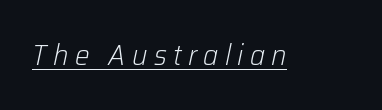
Q: Is the text bold? A: No.
Q: Is the text italic (slanted)? A: Yes, it leans right by about 12 degrees.
Q: Is the text underlined? A: Yes.
Q: Is the spacing between letters normal or unusually wide? A: Unusually wide.
Q: Width (condensed, normal, or wide)? A: Normal.
Q: Stroke contrast? A: Low.
Q: x-height? A: Medium.
Q: Monospaced? A: No.
